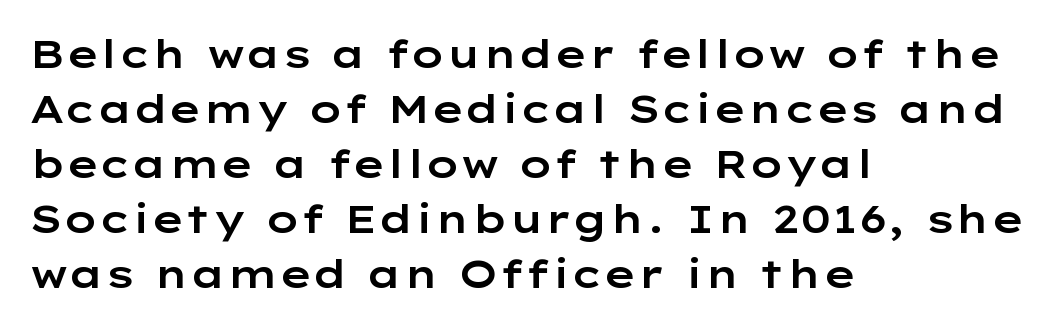
Q: Is the text italic (slanted)? A: No, it is upright.
Q: Is the typeface a serif or a sans-serif typeface? A: Sans-serif.
Q: Is the text underlined? A: No.
Q: How is the paragraph aligned? A: Left-aligned.
Q: Is the spacing between letters normal or unusually wide? A: Normal.
Q: Is the spacing between lines tight, normal or loose? A: Normal.
Q: Width (condensed, normal, or wide)? A: Wide.
Q: Stroke contrast? A: Low.
Q: x-height? A: Medium.
Q: Monospaced? A: No.
